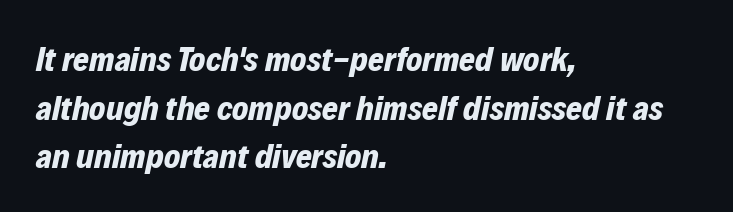
Q: Is the text bold? A: Yes.
Q: Is the text italic (slanted)? A: Yes, it leans right by about 12 degrees.
Q: Is the text underlined? A: No.
Q: How is the paragraph aligned? A: Left-aligned.
Q: Is the spacing between letters normal or unusually wide? A: Normal.
Q: Is the spacing between lines tight, normal or loose? A: Normal.
Q: Width (condensed, normal, or wide)? A: Normal.
Q: Stroke contrast? A: Low.
Q: x-height? A: Medium.
Q: Monospaced? A: No.
